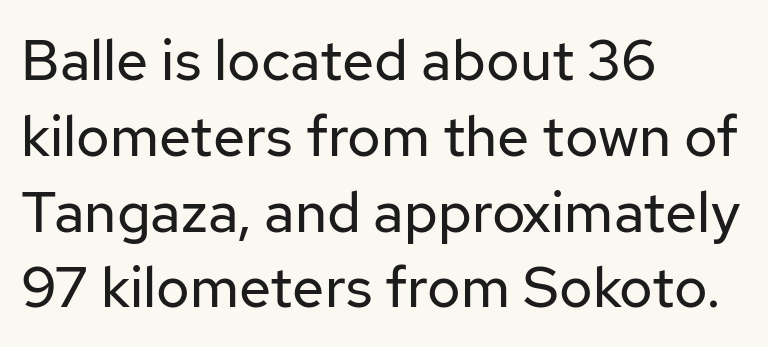
The image shows 57 px regular-weight sans-serif type, upright; set left-aligned, normal line spacing (1.33x), normal letter spacing, not underlined; low stroke contrast and a medium x-height.
